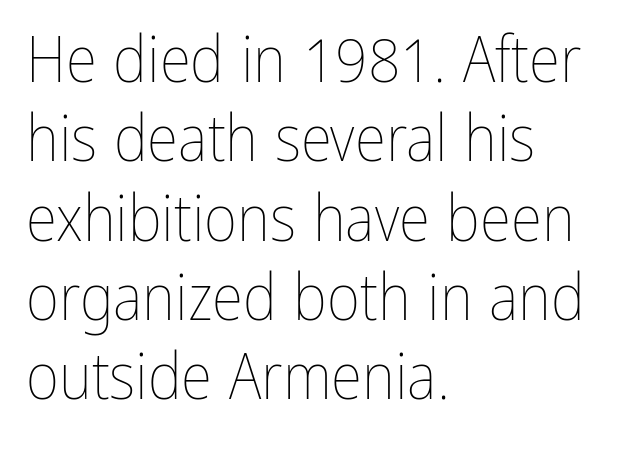
Q: Is the text bold? A: No.
Q: Is the text italic (slanted)? A: No, it is upright.
Q: Is the text underlined? A: No.
Q: How is the paragraph aligned? A: Left-aligned.
Q: Is the spacing between letters normal or unusually wide? A: Normal.
Q: Width (condensed, normal, or wide)? A: Condensed.
Q: Stroke contrast? A: Low.
Q: x-height? A: Medium.
Q: Monospaced? A: No.
